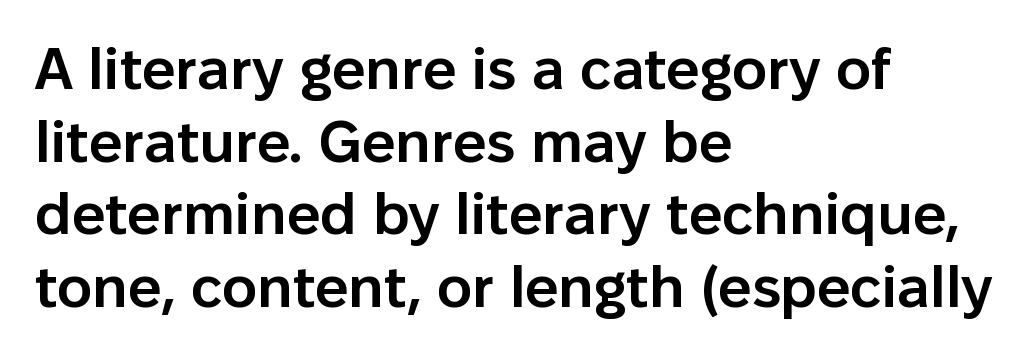
The zone under the glyphs is completely vacant. Do the letters lean? They stand straight. Think of a printed novel: that variable character pitch is what you see here. The rendering keeps characters at their native spacing. Left-aligned paragraph, ragged on the right. Each glyph is drawn with semibold strokes, heavier than normal yet not fully bold.
